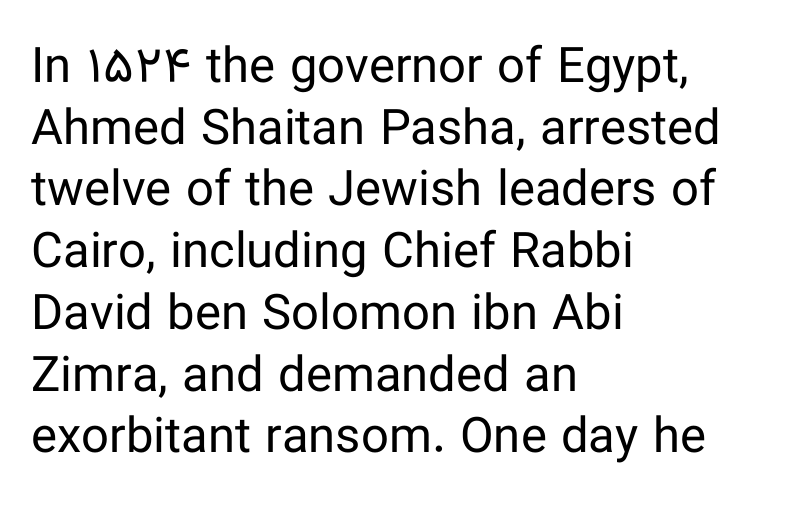
Q: Is the text bold? A: No.
Q: Is the text italic (slanted)? A: No, it is upright.
Q: Is the typeface a serif or a sans-serif typeface? A: Sans-serif.
Q: Is the text underlined? A: No.
Q: How is the paragraph aligned? A: Left-aligned.
Q: Is the spacing between letters normal or unusually wide? A: Normal.
Q: Is the spacing between lines tight, normal or loose? A: Normal.
Q: Width (condensed, normal, or wide)? A: Normal.
Q: Stroke contrast? A: Low.
Q: x-height? A: Medium.
Q: Monospaced? A: No.
